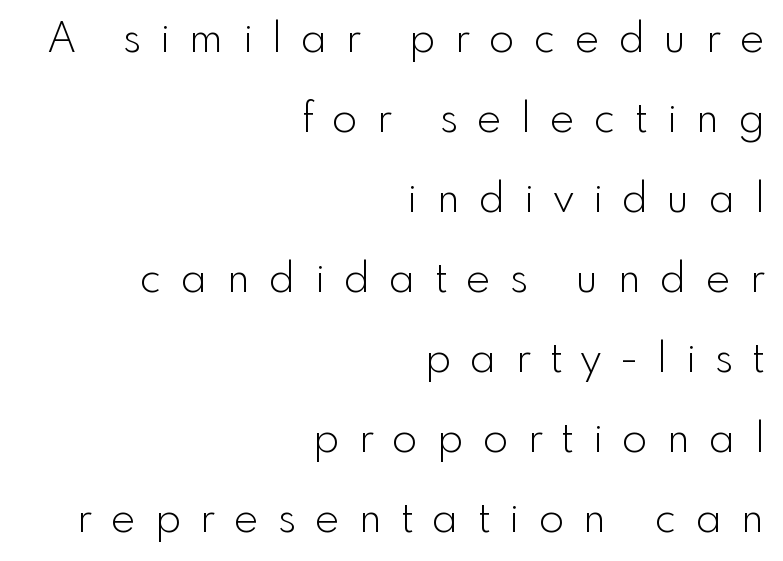
Reading down the column, the eye jumps a long way to each next line. You could only call the tracking loose — the letters float apart. Does the copy run flush right? Yes — the right margin is perfectly even. Notice how the stems are strictly vertical — no italics here. Weight: regular or lighter.
